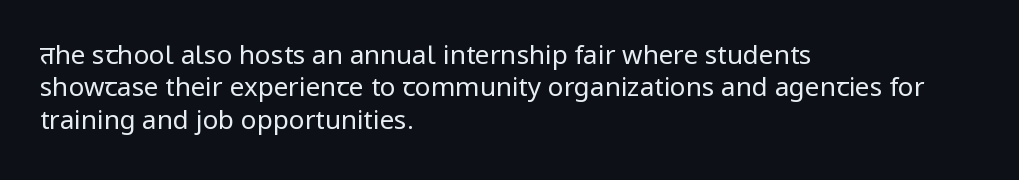
Line spacing here is normal. Nobody touched the tracking dial on this one. Quick note: underline off. Designer's note — italics off, roman on. The lines are quadded left.
